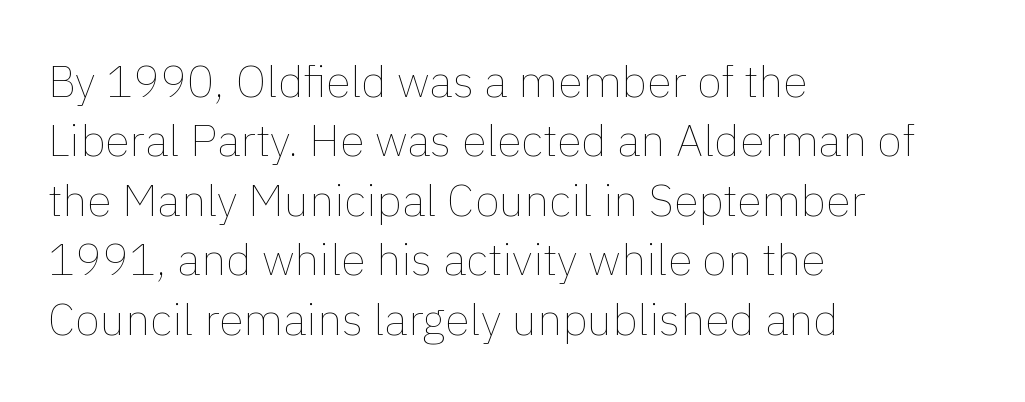
Q: Is the text bold? A: No.
Q: Is the text italic (slanted)? A: No, it is upright.
Q: Is the text underlined? A: No.
Q: How is the paragraph aligned? A: Left-aligned.
Q: Is the spacing between letters normal or unusually wide? A: Normal.
Q: Is the spacing between lines tight, normal or loose? A: Normal.
Q: Width (condensed, normal, or wide)? A: Normal.
Q: Stroke contrast? A: Low.
Q: x-height? A: Medium.
Q: Monospaced? A: No.
